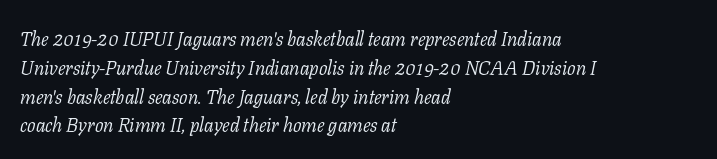
The image shows 20 px text type, italic (leaning right); set left-aligned, normal line spacing (1.44x), normal letter spacing, not underlined.
